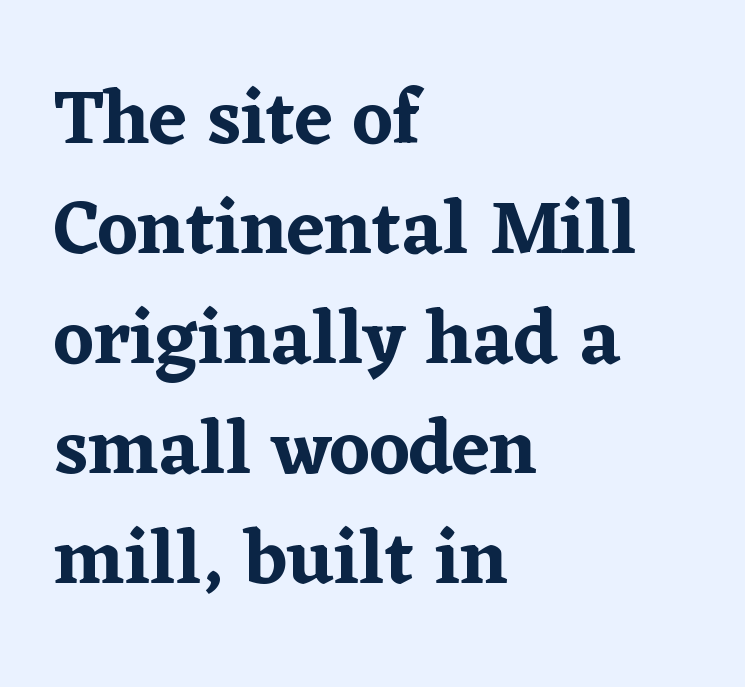
Notice how the stems are strictly vertical — no italics here. Note the varied advance widths — an 'i' is clearly narrower than an 'm'. The lines sit at an ordinary, default distance from one another. Each row of text sits above clean, open space. The tracking reads as untouched default to a designer's eye.
